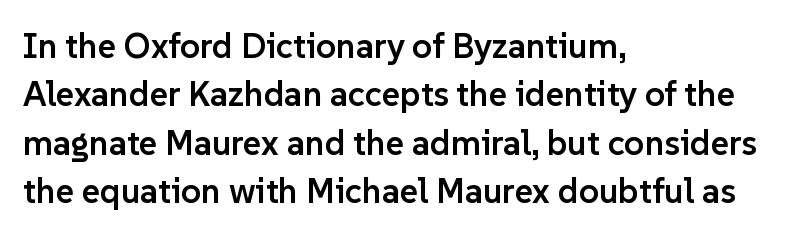
Q: Is the text bold? A: Semi-bold.
Q: Is the text italic (slanted)? A: No, it is upright.
Q: Is the typeface a serif or a sans-serif typeface? A: Sans-serif.
Q: Is the text underlined? A: No.
Q: How is the paragraph aligned? A: Left-aligned.
Q: Is the spacing between letters normal or unusually wide? A: Normal.
Q: Is the spacing between lines tight, normal or loose? A: Normal.
Q: Width (condensed, normal, or wide)? A: Normal.
Q: Stroke contrast? A: Low.
Q: x-height? A: Medium.
Q: Monospaced? A: No.
